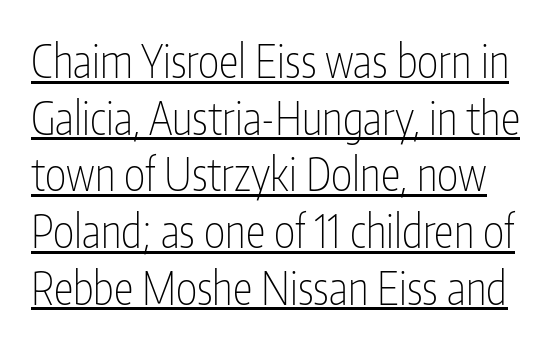
The face used here is proportionally spaced, like ordinary book or web type. Like a heading marked for emphasis, these lines bear an underscore. Notice how the stems are strictly vertical — no italics here. Is the type heavy? It reads as light-to-regular instead.
